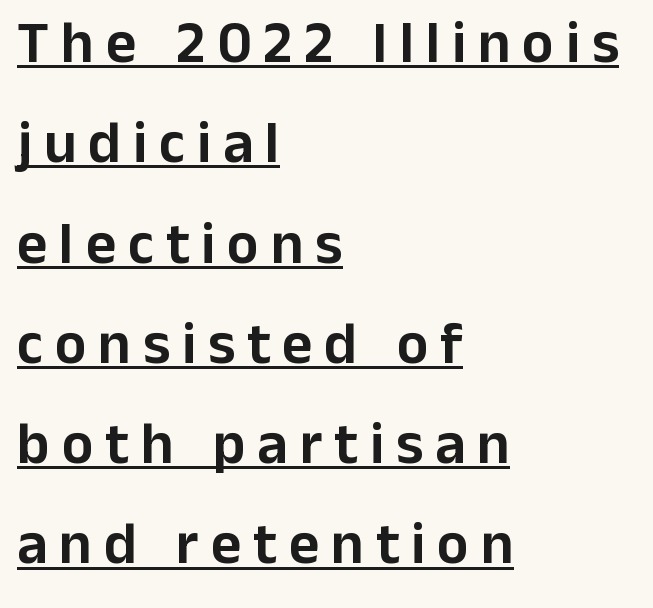
The image shows 59 px sans-serif type, upright; set left-aligned, normal line spacing (1.7x), unusually wide letter spacing (+0.2 em), underlined; low stroke contrast and a medium x-height.
